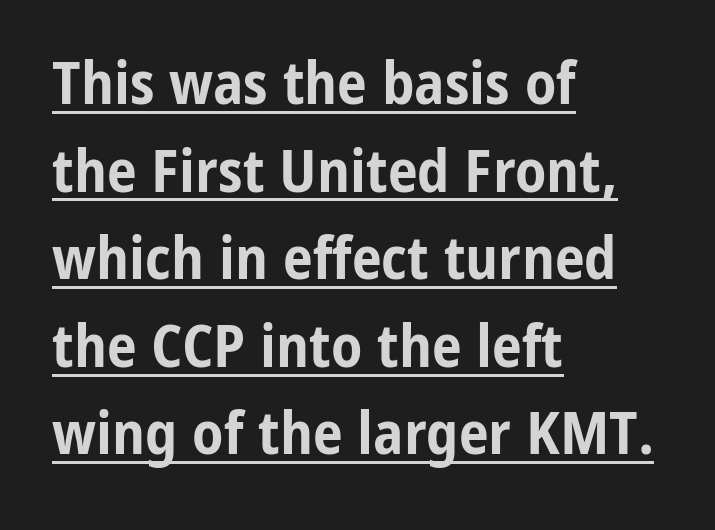
{"serif": "no", "italic": "no", "bold": "yes", "weight": "bold", "width": "condensed", "stroke_contrast": "low", "x_height": "medium", "monospaced": "no", "underline": "yes", "align": "left", "line_spacing": "normal", "line_spacing_ratio": 1.46, "letter_spacing": "normal", "letter_spacing_em": 0.0, "glyph_px": 60}
